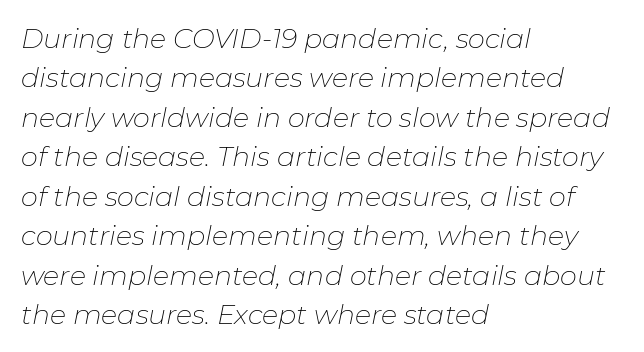
Q: Is the text bold? A: No.
Q: Is the text italic (slanted)? A: Yes, it leans right by about 11 degrees.
Q: Is the text underlined? A: No.
Q: How is the paragraph aligned? A: Left-aligned.
Q: Is the spacing between letters normal or unusually wide? A: Normal.
Q: Is the spacing between lines tight, normal or loose? A: Normal.
